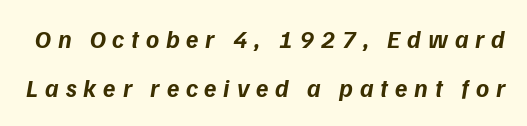
Q: Is the text bold? A: Yes.
Q: Is the text italic (slanted)? A: Yes, it leans right by about 9 degrees.
Q: Is the text underlined? A: No.
Q: Is the spacing between letters normal or unusually wide? A: Unusually wide.
Q: Is the spacing between lines tight, normal or loose? A: Loose.
